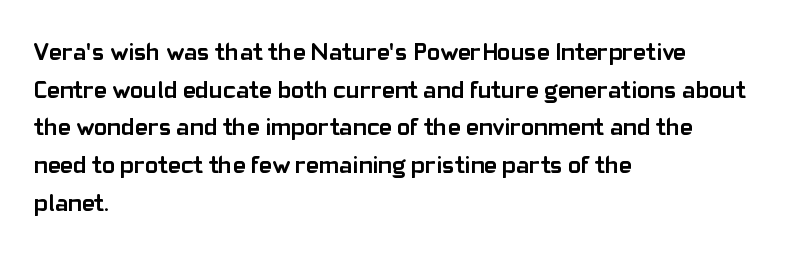
Students, note that the glyphs here touch the page at normal intervals. The vertical gap from one line to the next is medium. The lettering stays uniformly vertical, giving the passage a roman look. The lines are quadded left. Heft: maximum for text — a bold. Type without underlining.
